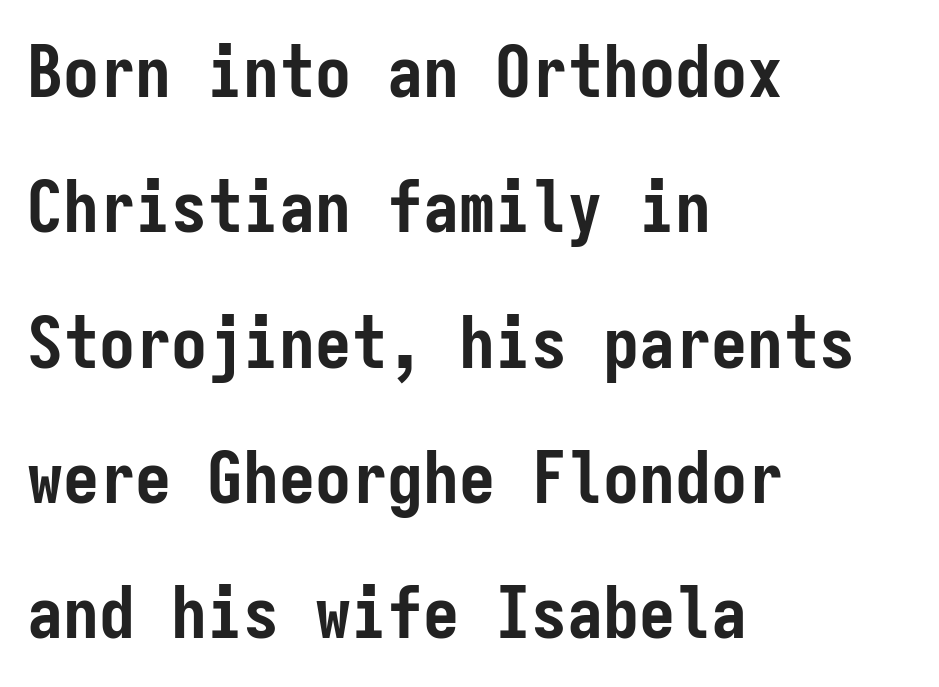
{"serif": "no", "italic": "no", "bold": "yes", "weight": "semibold", "width": "condensed", "stroke_contrast": "low", "x_height": "medium", "monospaced": "yes", "underline": "no", "align": "left", "line_spacing_ratio": 1.88, "letter_spacing": "normal", "letter_spacing_em": 0.0, "glyph_px": 72}
